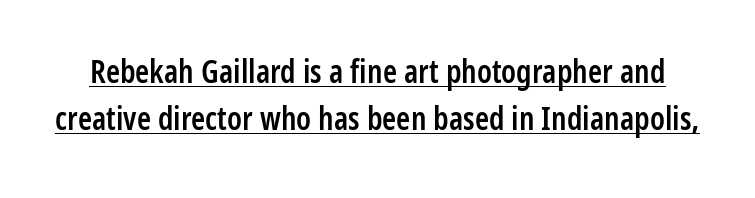
The image shows 32 px semibold, condensed sans-serif type, upright; set normal line spacing (1.46x), normal letter spacing, underlined; low stroke contrast and a medium x-height.
